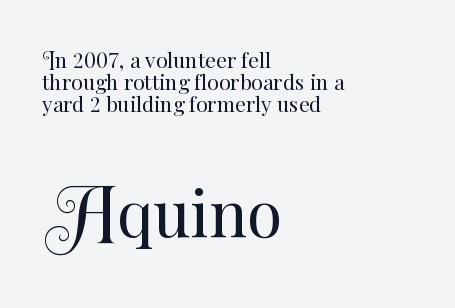
Upright lettering throughout. The space between consecutive lines is stingy. The rendering anchors every line to the left-hand side. Check under the words: just untouched page. Vertical stems look standard width or narrower in stroke. This sample uses plain, unmodified letter spacing.
